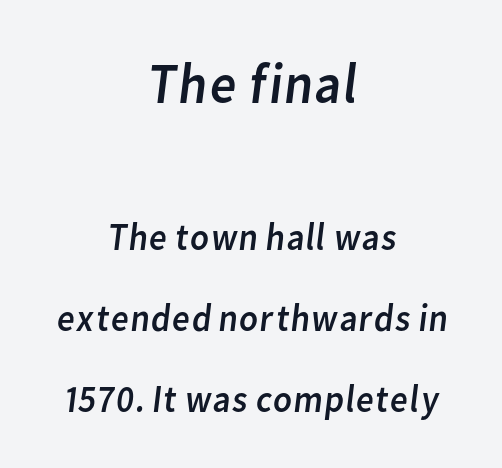
{"serif": "no", "bold": "no", "weight": "regular", "width": "normal", "stroke_contrast": "low", "x_height": "medium", "monospaced": "no", "underline": "no", "align": "center", "line_spacing": "loose", "line_spacing_ratio": 2.07, "letter_spacing": "normal", "letter_spacing_em": 0.0, "larger_block": "first", "size_ratio": 1.49, "glyph_px": 58}
